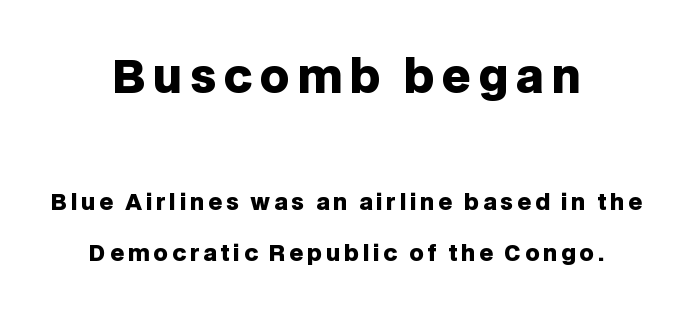
The letters advance in unequal steps, a hallmark of proportional type. Centered paragraph, ragged on both sides. The first block has been scaled up relative to the second. The space between consecutive lines is lavish. A typesetter would label this face a sans.
